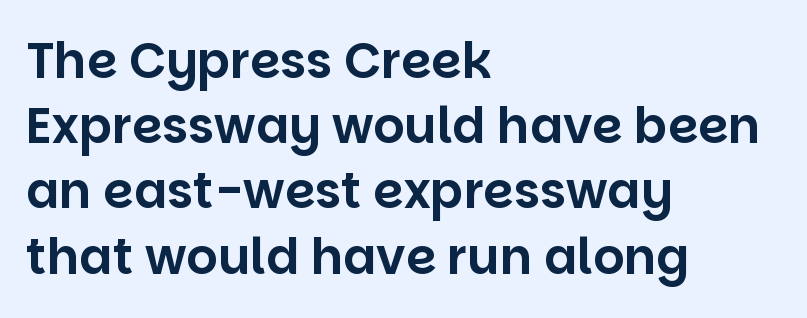
Q: Is the text italic (slanted)? A: No, it is upright.
Q: Is the typeface a serif or a sans-serif typeface? A: Sans-serif.
Q: Is the text underlined? A: No.
Q: How is the paragraph aligned? A: Left-aligned.
Q: Is the spacing between letters normal or unusually wide? A: Normal.
Q: Is the spacing between lines tight, normal or loose? A: Normal.
Q: Width (condensed, normal, or wide)? A: Normal.
Q: Stroke contrast? A: Low.
Q: x-height? A: Large.
Q: Monospaced? A: No.
